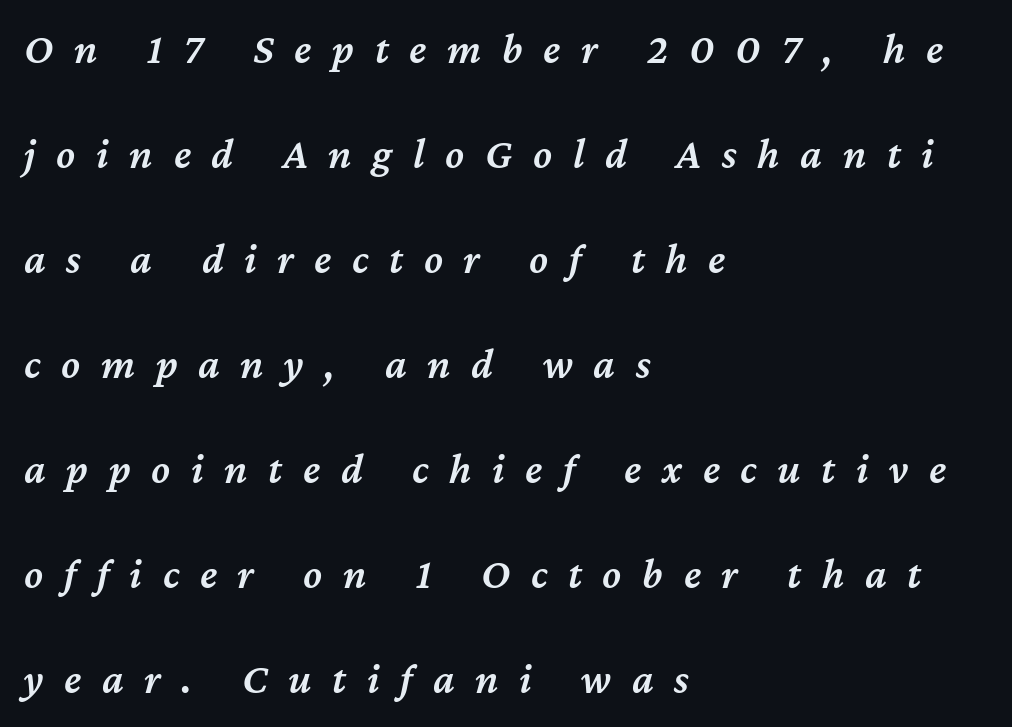
In terms of posture, this sample is oblique. Rows of type keep a wide berth in the vertical direction. This sample has the flowing, uneven cadence of proportional lettering. On the weight axis this lands at semibold, roughly 600.
